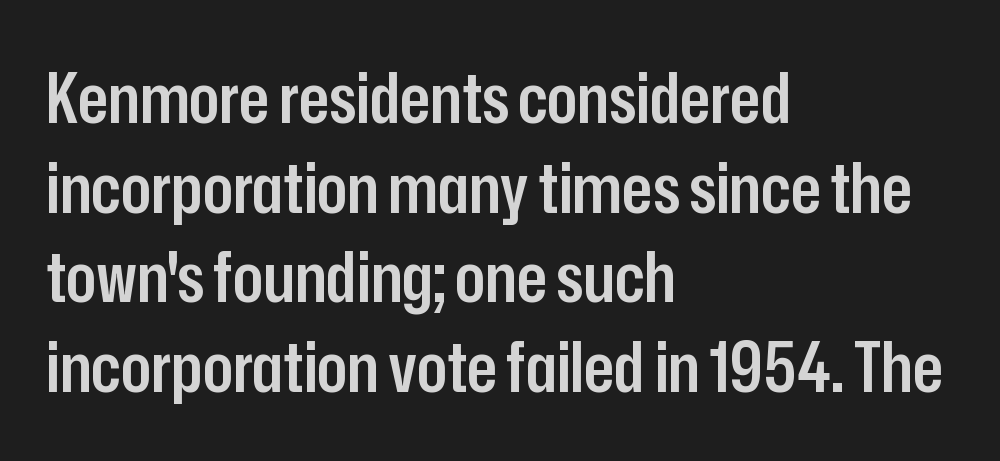
The image shows 70 px semibold, condensed sans-serif type, upright; set left-aligned, normal line spacing (1.28x), normal letter spacing, not underlined; low stroke contrast and a medium x-height.
